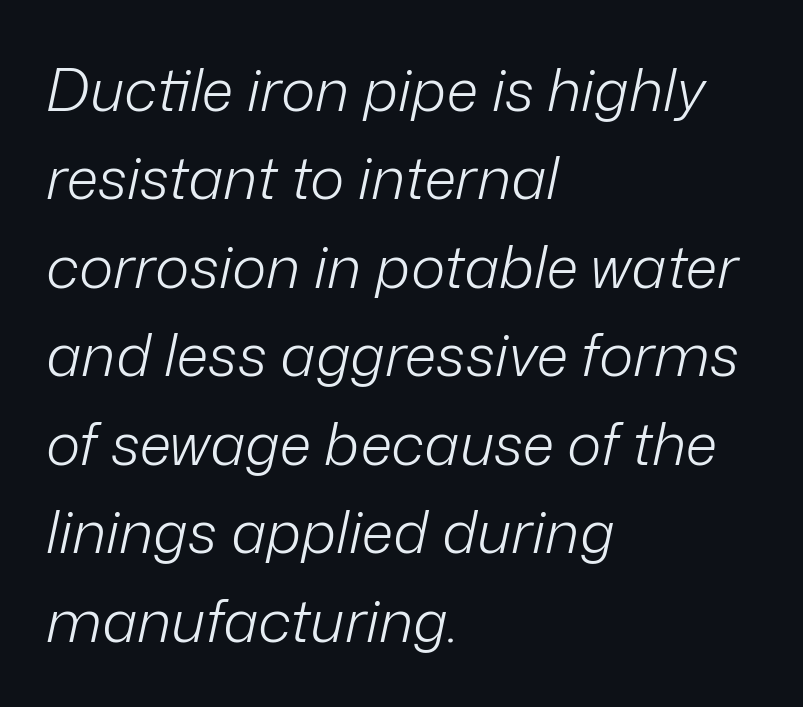
Vertical stems look standard width or narrower in stroke. Proportional: the letters do not fall into vertical columns. When letters slant like this, we call the style italic. Default kerning and tracking; the words read as compact shapes.
